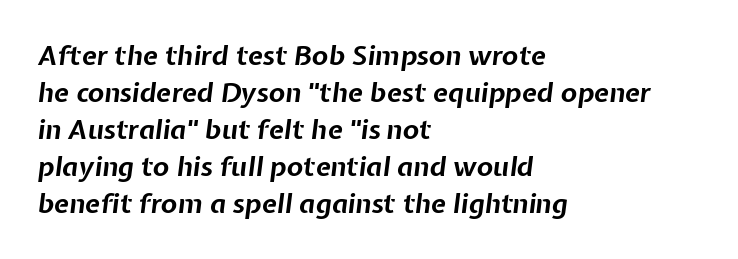
Rendered with sloped, italic letterforms. The rows are spaced the way most documents space them. A dark, heavy texture on the line: the type is bold. Unmarked baselines from the first word to the last. Line starts are locked; line ends wander.
